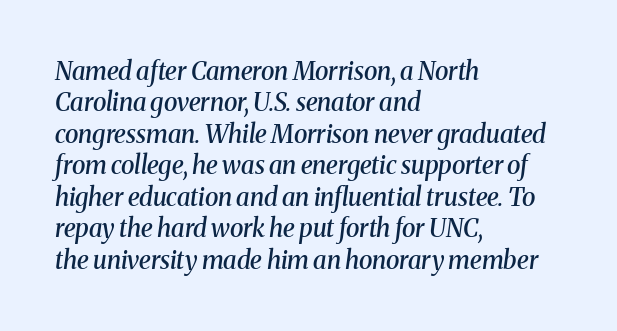
These lines keep a tight, regular rhythm from letter to letter. Glance below the letters and you will spot only blank space. The passage shown is semibold, sitting just below true bold. The text carries the slant typical of an italic or oblique font. The lines are quadded left.
